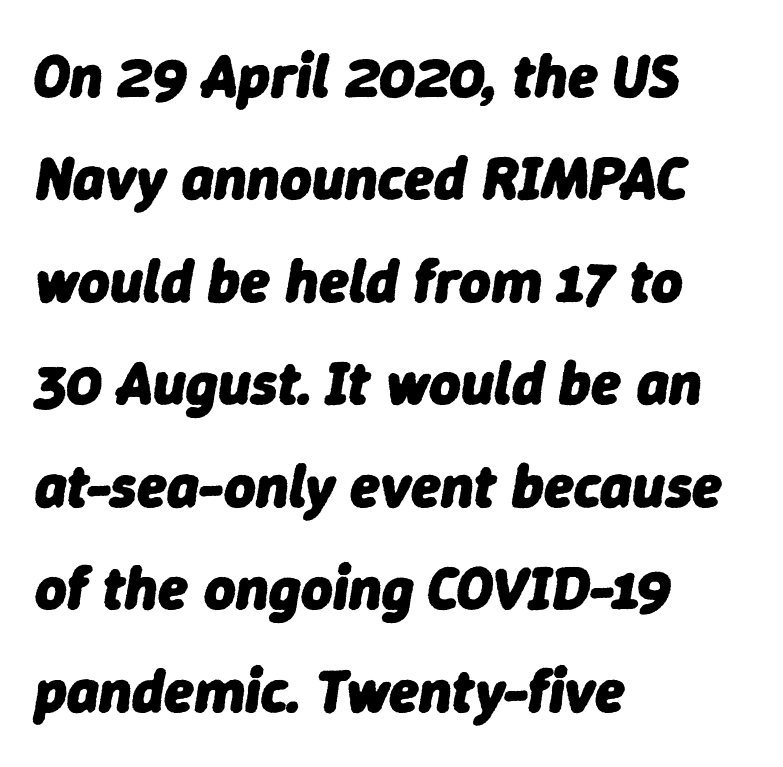
Q: Is the text bold? A: Yes.
Q: Is the text italic (slanted)? A: Yes, it leans right by about 9 degrees.
Q: Is the text underlined? A: No.
Q: How is the paragraph aligned? A: Left-aligned.
Q: Is the spacing between letters normal or unusually wide? A: Normal.
Q: Is the spacing between lines tight, normal or loose? A: Normal.
Q: Width (condensed, normal, or wide)? A: Normal.
Q: Stroke contrast? A: Low.
Q: x-height? A: Medium.
Q: Monospaced? A: No.
